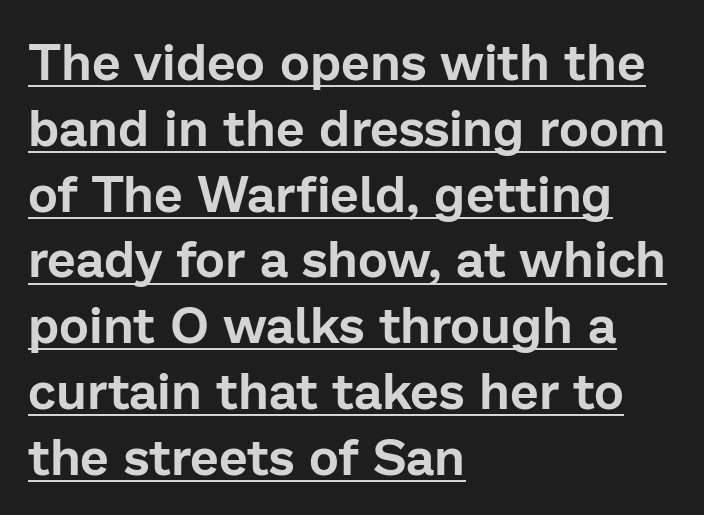
The image shows 51 px sans-serif type, upright; set left-aligned, normal line spacing (1.29x), normal letter spacing, underlined; low stroke contrast and a medium x-height.
